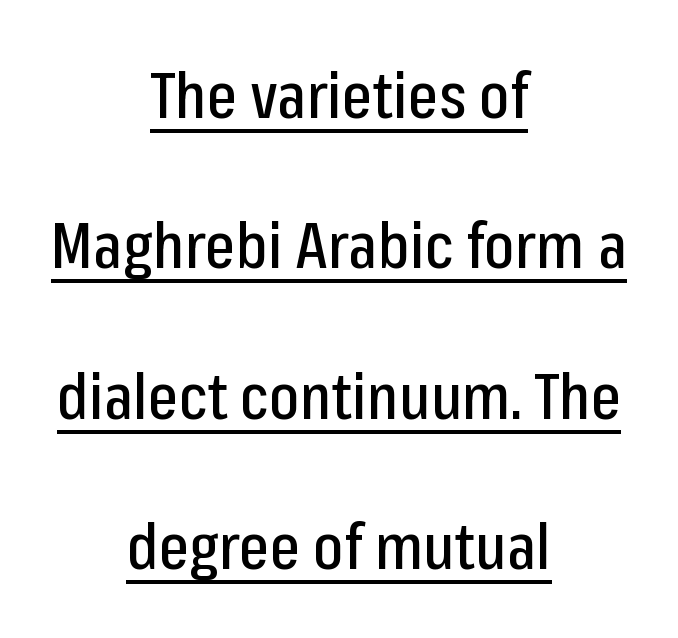
Q: Is the text italic (slanted)? A: No, it is upright.
Q: Is the typeface a serif or a sans-serif typeface? A: Sans-serif.
Q: Is the text underlined? A: Yes.
Q: How is the paragraph aligned? A: Centered.
Q: Is the spacing between letters normal or unusually wide? A: Normal.
Q: Is the spacing between lines tight, normal or loose? A: Loose.
Q: Width (condensed, normal, or wide)? A: Condensed.
Q: Stroke contrast? A: Low.
Q: x-height? A: Medium.
Q: Monospaced? A: No.
